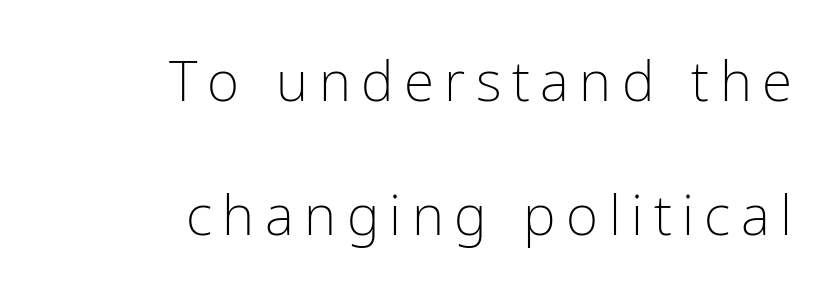
Classification — sans serif. The strip under each line holds only bare page. How would I describe the line gaps? Wide and relaxed. Italic: no, the glyphs are upright roman. Leftover space on each line is placed entirely before the opening word. Weight class: somewhere from thin through regular.
